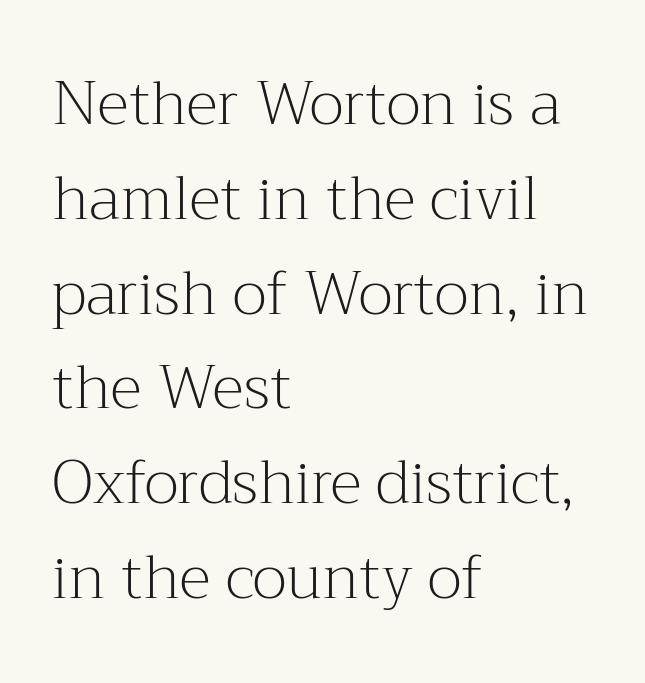
Q: Is the text bold? A: No.
Q: Is the text italic (slanted)? A: No, it is upright.
Q: Is the typeface a serif or a sans-serif typeface? A: Serif.
Q: Is the text underlined? A: No.
Q: How is the paragraph aligned? A: Left-aligned.
Q: Is the spacing between letters normal or unusually wide? A: Normal.
Q: Is the spacing between lines tight, normal or loose? A: Normal.
Q: Width (condensed, normal, or wide)? A: Normal.
Q: Stroke contrast? A: Medium.
Q: x-height? A: Medium.
Q: Monospaced? A: No.
